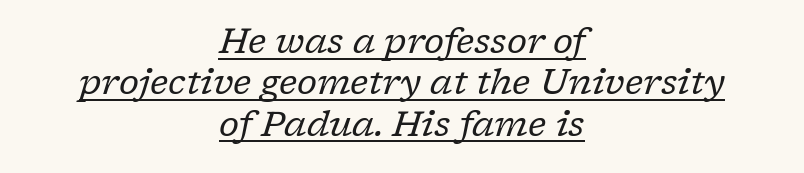
The image shows 35 px regular-weight serif type, italic (leaning right); set centered, line spacing 1.18x, normal letter spacing, underlined; low stroke contrast and a medium x-height.
